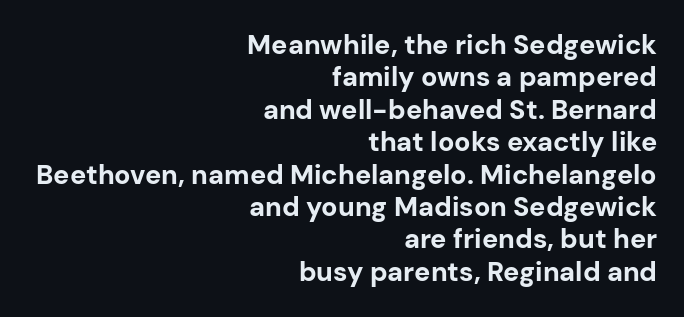
{"italic": "no", "bold": "yes", "underline": "no", "align": "right", "line_spacing_ratio": 1.2, "letter_spacing": "normal", "letter_spacing_em": 0.0, "glyph_px": 27}
